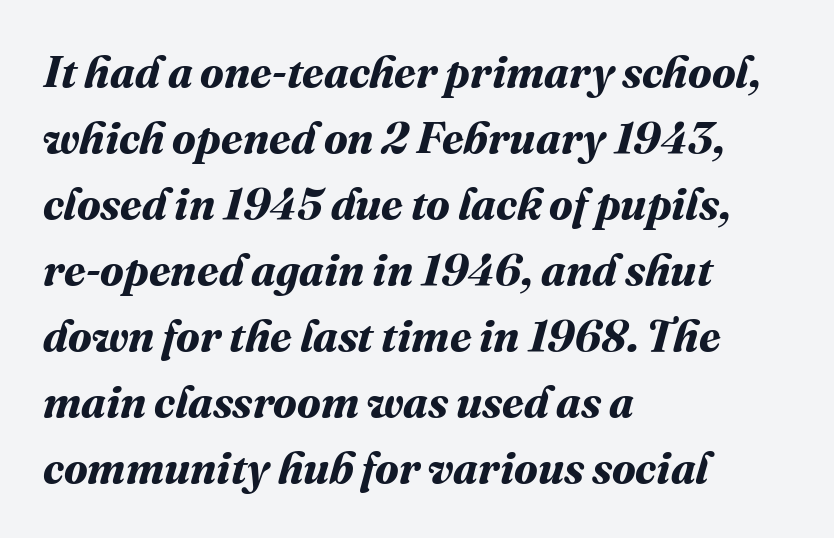
{"bold": "yes", "weight": "bold", "width": "normal", "stroke_contrast": "medium", "x_height": "medium", "monospaced": "no", "underline": "no", "align": "left", "line_spacing": "normal", "line_spacing_ratio": 1.5, "letter_spacing": "normal", "letter_spacing_em": 0.0, "glyph_px": 44}
